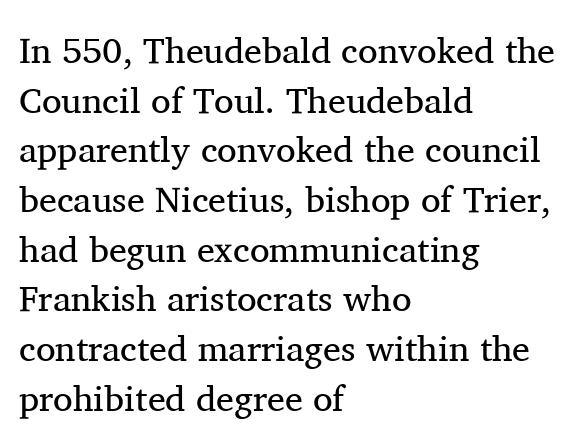
Normally led — the rows are evenly, conventionally spaced. Layout note: lines flush left. Style check: upright. Tracking here is standard; glyphs follow each other at the usual distance. Stems and bowls with no extra thickness — not bold. This sample has the flowing, uneven cadence of proportional lettering.
